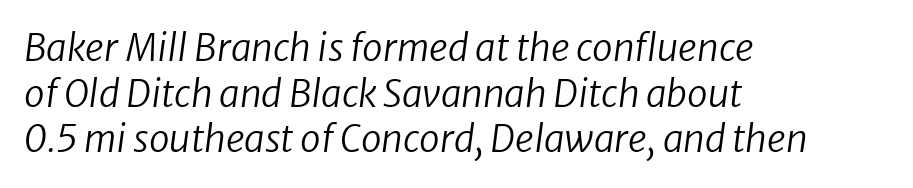
{"italic": "yes", "lean": "right", "slant_degrees": 8, "bold": "no", "weight": "regular", "width": "normal", "stroke_contrast": "low", "x_height": "medium", "monospaced": "no", "underline": "no", "align": "left", "line_spacing_ratio": 1.23, "letter_spacing": "normal", "letter_spacing_em": 0.0, "glyph_px": 37}
